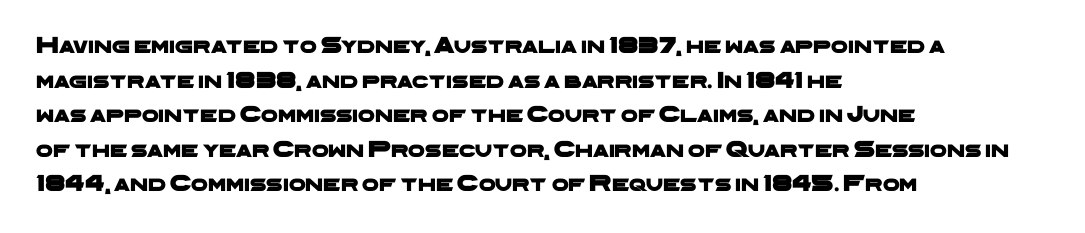
The image shows 24 px text type; set left-aligned, normal line spacing (1.44x), normal letter spacing, not underlined.
